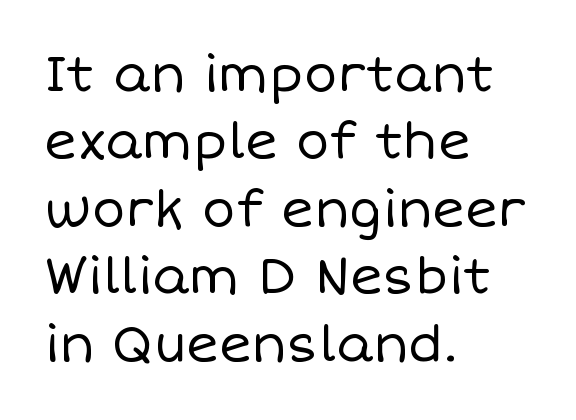
The specimen reads as upright at a glance. The foot of each line stays bare and open. A normal amount of white space separates one row of letters from the next. Tracking value appears to be zero — textbook default spacing.
